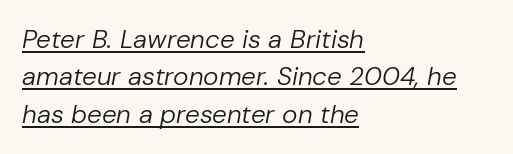
{"italic": "yes", "lean": "right", "slant_degrees": 10, "bold": "no", "underline": "yes", "align": "left", "line_spacing": "normal", "line_spacing_ratio": 1.44, "letter_spacing": "normal", "letter_spacing_em": 0.0, "glyph_px": 26}
